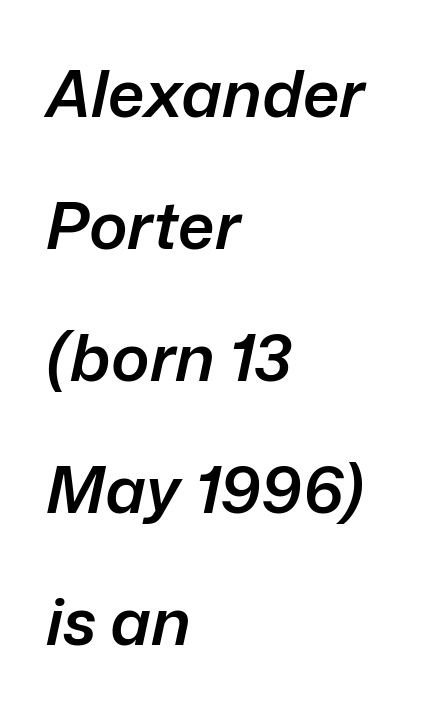
{"italic": "yes", "lean": "right", "slant_degrees": 12, "bold": "semi", "weight": "semibold", "width": "normal", "stroke_contrast": "low", "x_height": "medium", "monospaced": "no", "underline": "no", "align": "left", "line_spacing": "loose", "line_spacing_ratio": 2.03, "letter_spacing": "normal", "letter_spacing_em": 0.0, "glyph_px": 65}
